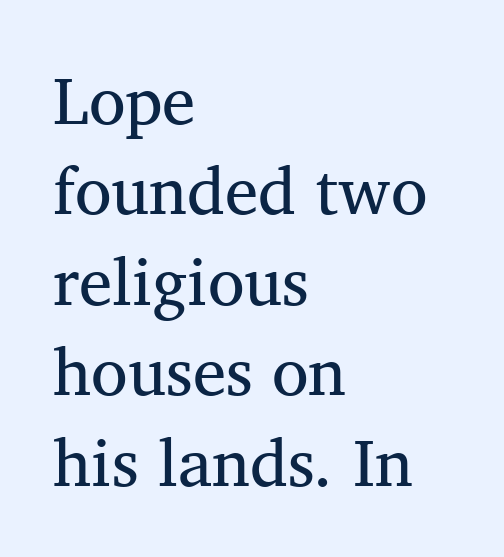
The face used here is proportionally spaced, like ordinary book or web type. Where is the straight margin? On the left. Compared with typical paragraphs, the rows here are spaced about the same. Words appear dense and cohesive because spacing is normal. A typesetter would label this face a serif. The gap between lines stays unmarked.
